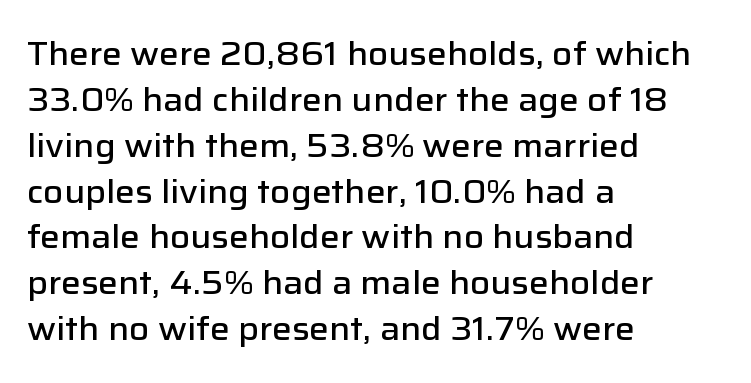
Is the letter spacing exaggerated? No — it looks like the ordinary default. Note: no serifs on the glyphs. These lines were composed using upright roman letters. Horizontal alignment here is leftward, the default for most running prose.
